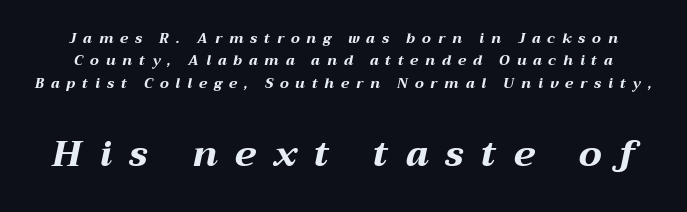
The passage shown is typed in a proportional face where columns would drift. The area under the type is left untouched. Style check: oblique. A normal amount of white space separates one row of letters from the next.
